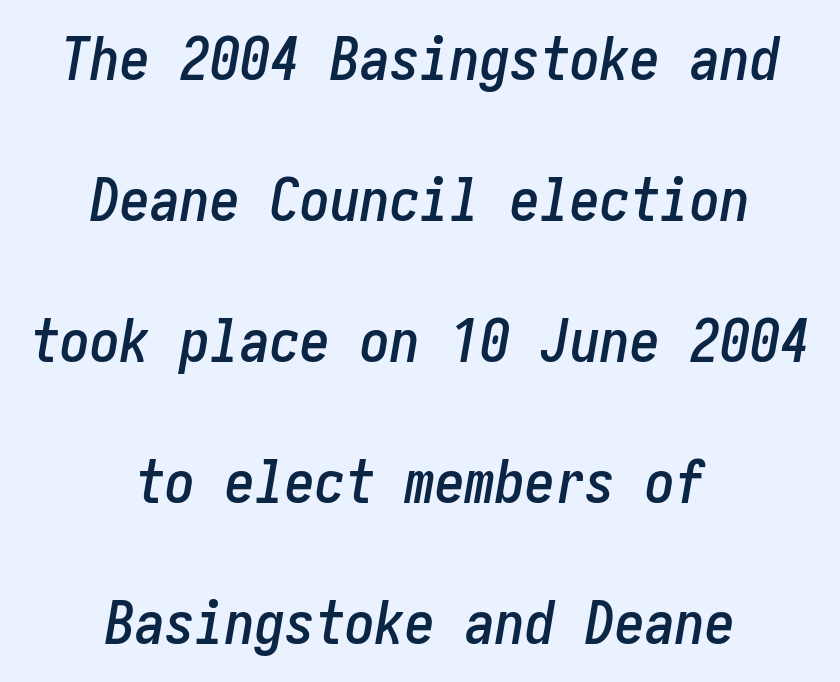
Whoever set this chose breathing room over compactness in the vertical rhythm. No word sits above an underline. The specimen reads as italic at a glance. These lines are centered, leaving both edges ragged. The type is set solid horizontally, with unmodified tracking.
